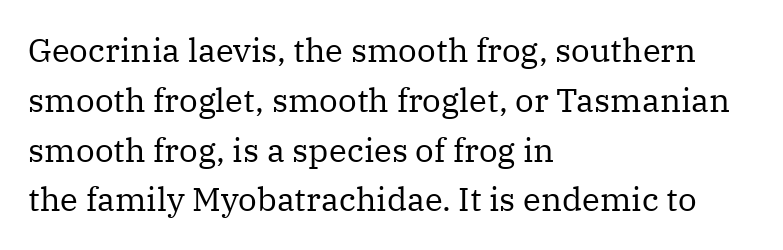
The image shows 33 px regular-weight serif type, upright; set left-aligned, normal line spacing (1.51x), normal letter spacing, not underlined; medium stroke contrast and a medium x-height.
